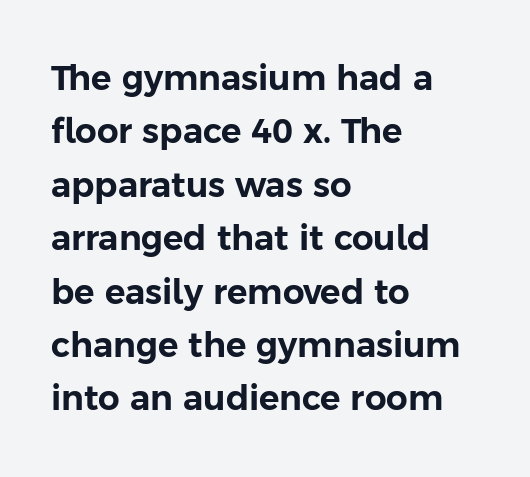
Is this a fixed-width face? No — the glyphs have proportional, varying widths. Nothing unusual about the tracking: characters are spaced as the font intends. The characters display no serif detailing; their extremities are plain. Horizontal alignment here is leftward, the default for most running prose.
